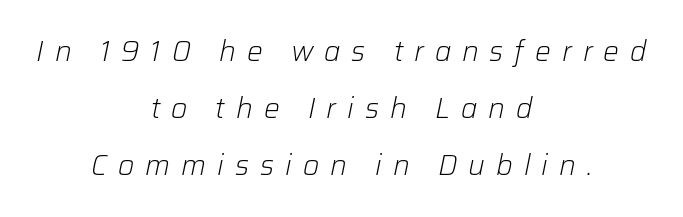
Rows of type keep a wide berth in the vertical direction. The gap between lines stays unmarked. Loose tracking; the words dissolve into strings of separated letters. In terms of posture, this sample is oblique. These lines are centered, leaving both edges ragged.
